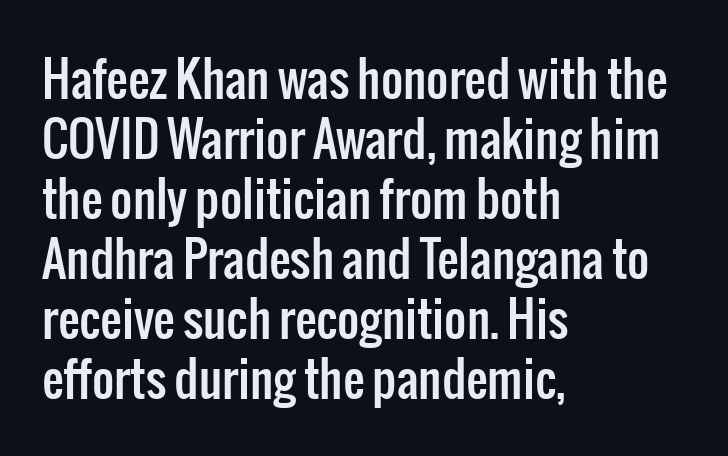
Q: Is the text italic (slanted)? A: No, it is upright.
Q: Is the typeface a serif or a sans-serif typeface? A: Sans-serif.
Q: Is the text underlined? A: No.
Q: How is the paragraph aligned? A: Left-aligned.
Q: Is the spacing between letters normal or unusually wide? A: Normal.
Q: Is the spacing between lines tight, normal or loose? A: Normal.
Q: Width (condensed, normal, or wide)? A: Condensed.
Q: Stroke contrast? A: Low.
Q: x-height? A: Medium.
Q: Monospaced? A: No.
